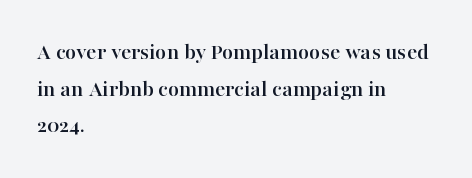
Unlike italic type, these characters show no tilt at all. Glyph-to-glyph distance matches everyday printed text. The line-height multiplier appears to be the usual default. The rag falls on the right side of this text block.
